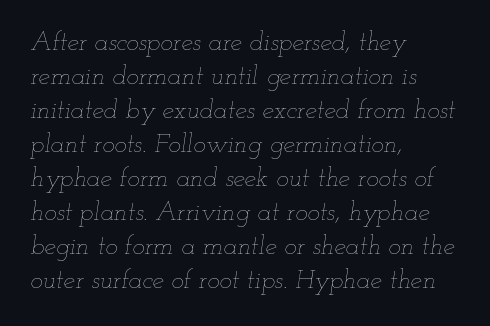
Q: Is the text bold? A: No.
Q: Is the text italic (slanted)? A: Yes, it leans right by about 12 degrees.
Q: Is the text underlined? A: No.
Q: How is the paragraph aligned? A: Left-aligned.
Q: Is the spacing between letters normal or unusually wide? A: Normal.
Q: Is the spacing between lines tight, normal or loose? A: Normal.
